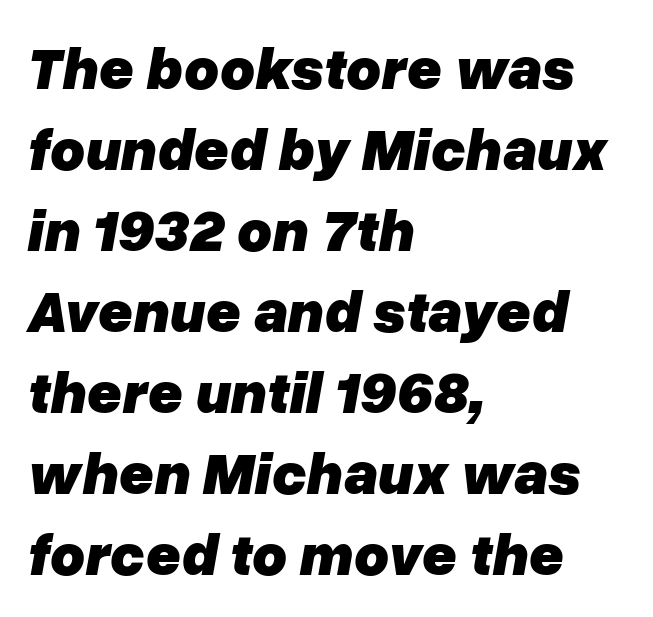
Q: Is the text bold? A: Yes.
Q: Is the text italic (slanted)? A: Yes, it leans right by about 10 degrees.
Q: Is the text underlined? A: No.
Q: How is the paragraph aligned? A: Left-aligned.
Q: Is the spacing between letters normal or unusually wide? A: Normal.
Q: Is the spacing between lines tight, normal or loose? A: Normal.
Q: Width (condensed, normal, or wide)? A: Normal.
Q: Stroke contrast? A: Low.
Q: x-height? A: Medium.
Q: Monospaced? A: No.
